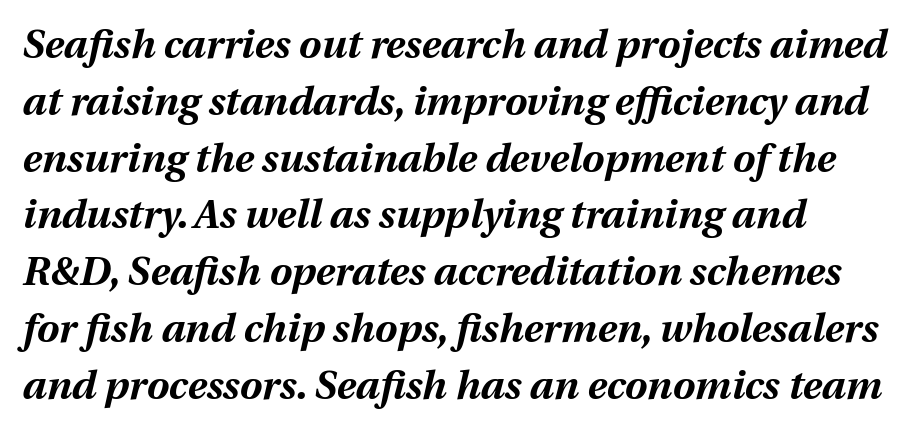
The image shows 40 px bold type, italic (leaning right); set left-aligned, normal line spacing (1.42x), normal letter spacing, not underlined; medium stroke contrast and a medium x-height.
